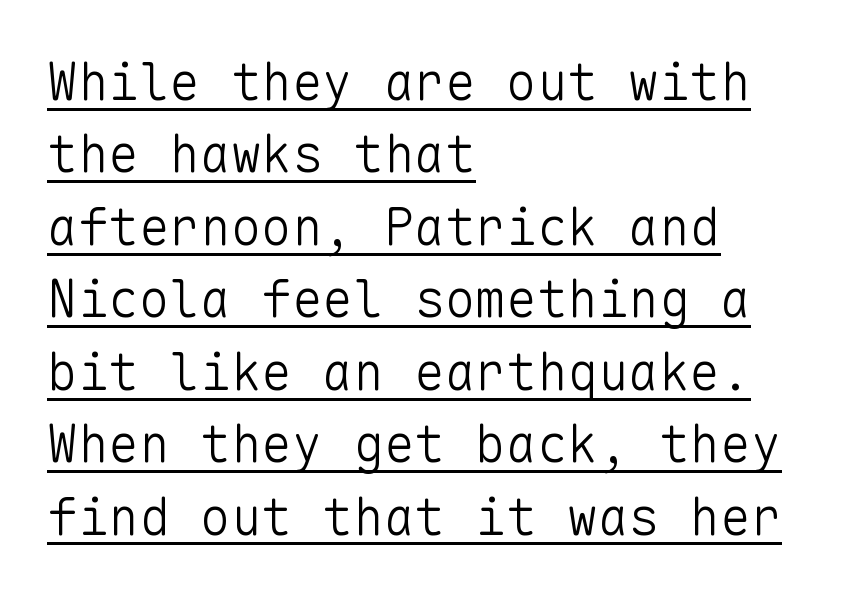
Q: Is the text bold? A: No.
Q: Is the text italic (slanted)? A: No, it is upright.
Q: Is the typeface a serif or a sans-serif typeface? A: Sans-serif.
Q: Is the text underlined? A: Yes.
Q: How is the paragraph aligned? A: Left-aligned.
Q: Is the spacing between letters normal or unusually wide? A: Normal.
Q: Is the spacing between lines tight, normal or loose? A: Normal.
Q: Width (condensed, normal, or wide)? A: Normal.
Q: Stroke contrast? A: Low.
Q: x-height? A: Medium.
Q: Monospaced? A: Yes.
